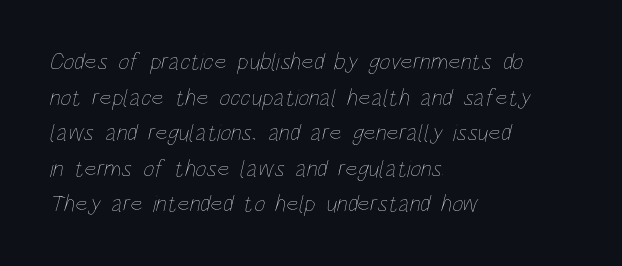
{"bold": "no", "underline": "no", "align": "left", "line_spacing": "normal", "line_spacing_ratio": 1.48, "letter_spacing": "normal", "letter_spacing_em": 0.0, "glyph_px": 24}
